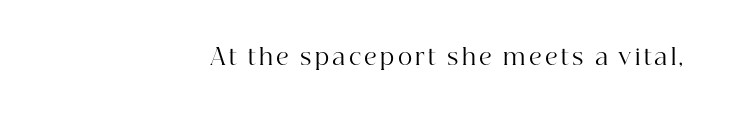
{"italic": "no", "bold": "no", "underline": "no", "align": "right", "glyph_px": 22}
